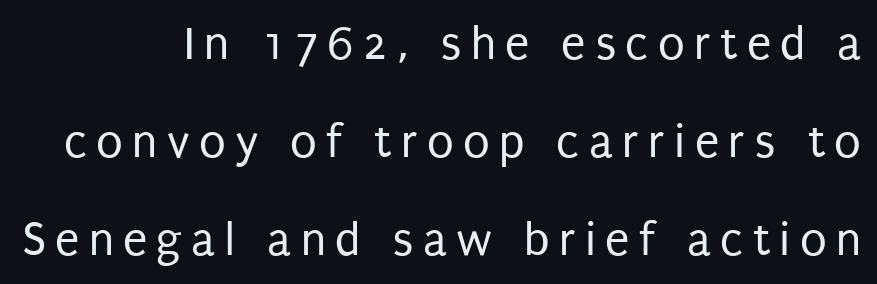
{"serif": "no", "italic": "no", "bold": "no", "weight": "regular", "width": "condensed", "stroke_contrast": "low", "x_height": "large", "monospaced": "no", "underline": "no", "align": "right", "line_spacing": "loose", "line_spacing_ratio": 2.0, "glyph_px": 49}
